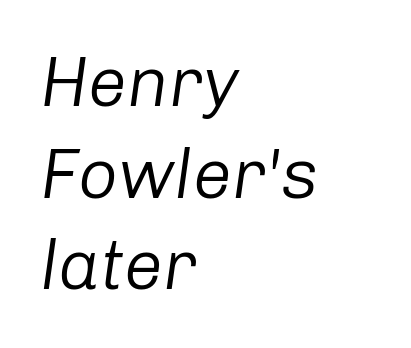
Q: Is the text bold? A: No.
Q: Is the text italic (slanted)? A: Yes, it leans right by about 8 degrees.
Q: Is the text underlined? A: No.
Q: How is the paragraph aligned? A: Left-aligned.
Q: Is the spacing between letters normal or unusually wide? A: Normal.
Q: Is the spacing between lines tight, normal or loose? A: Normal.
Q: Width (condensed, normal, or wide)? A: Normal.
Q: Stroke contrast? A: Low.
Q: x-height? A: Medium.
Q: Monospaced? A: No.
